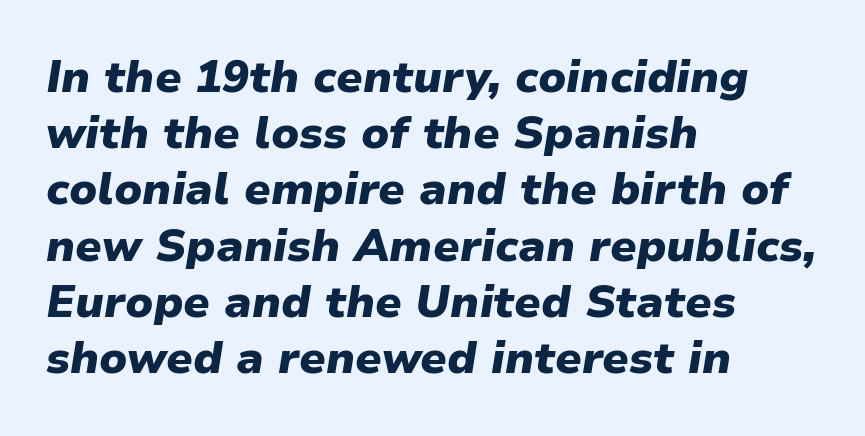
{"italic": "yes", "lean": "right", "slant_degrees": 9, "bold": "yes", "weight": "heavy", "width": "normal", "stroke_contrast": "low", "x_height": "medium", "monospaced": "no", "underline": "no", "align": "left", "line_spacing": "normal", "line_spacing_ratio": 1.25, "letter_spacing": "normal", "letter_spacing_em": 0.0, "glyph_px": 45}
